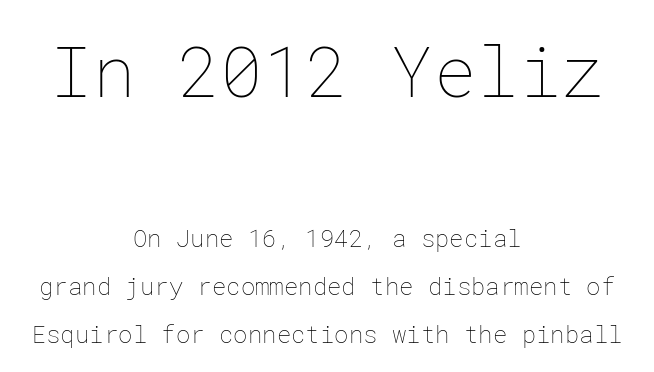
Between these two stacked blocks, the higher one wins on size. Unlike italic type, these characters show no tilt at all. What's the leading like? Stretched, with rows far apart. Summary of weight: not heavy and not bold. No word sits above an underline. Standard letterfit; no display-style spreading of the glyphs.
